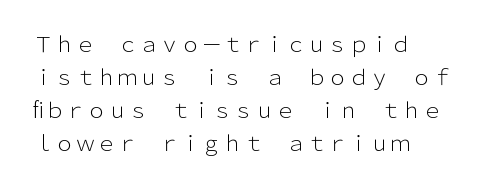
No italicization has been applied; the sample stays upright. This rendering features lettering with no underline. Summary of weight: not heavy and not bold. The typesetter chose a ragged-right arrangement here. The vertical gap from one line to the next is medium.
